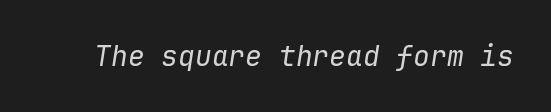
These lines keep a tight, regular rhythm from letter to letter. Weight: not bold — regular or lighter. Monospaced: the letters line up in strict vertical columns. Each row of text sits above clean, open space. The specimen reads as italic at a glance.
